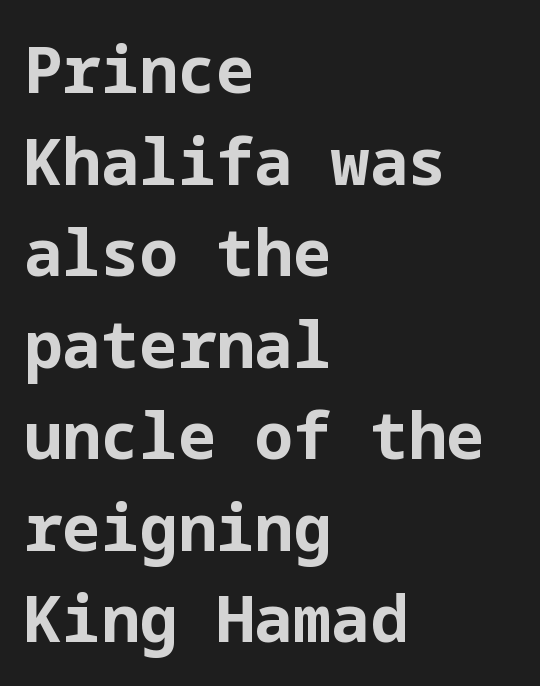
Q: Is the text bold? A: Yes.
Q: Is the text italic (slanted)? A: No, it is upright.
Q: Is the typeface a serif or a sans-serif typeface? A: Sans-serif.
Q: Is the text underlined? A: No.
Q: How is the paragraph aligned? A: Left-aligned.
Q: Is the spacing between letters normal or unusually wide? A: Normal.
Q: Is the spacing between lines tight, normal or loose? A: Normal.
Q: Width (condensed, normal, or wide)? A: Normal.
Q: Stroke contrast? A: Low.
Q: x-height? A: Medium.
